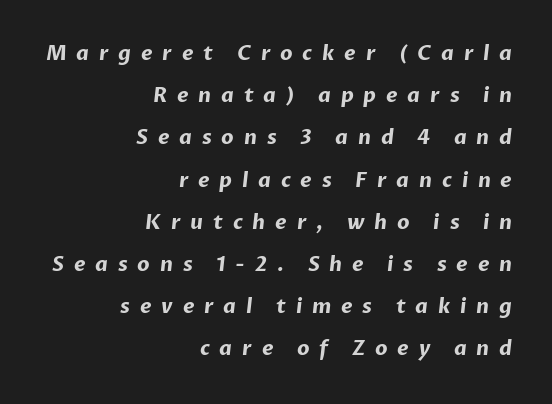
{"bold": "yes", "underline": "no", "align": "right", "line_spacing": "loose", "line_spacing_ratio": 2.11, "letter_spacing": "wide", "letter_spacing_em": 0.49, "glyph_px": 20}
